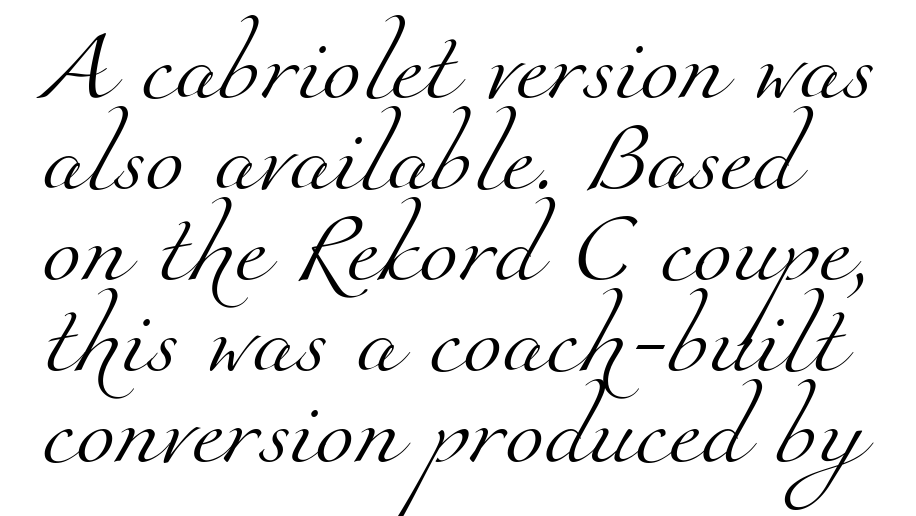
Do the characters align in a grid? No, the font is proportional. Regarding serifs, this sample has them. Whoever set this chose a conventional vertical rhythm. The characters are drawn with everyday or finer stroke widths. Has an underline been added? It has not. Honestly, the letter spacing is just normal — you wouldn't notice it.
